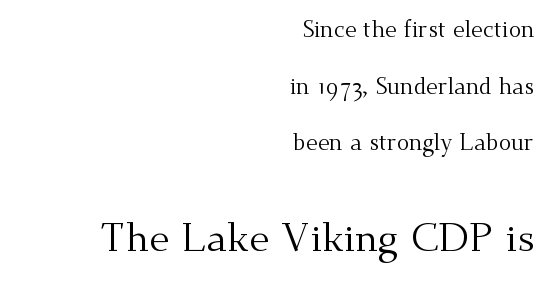
The image shows 40 px regular-weight serif type, upright; set right-aligned, loose line spacing (2.46x), normal letter spacing, not underlined; the second (bottom) block is 1.74x larger; medium stroke contrast and a small x-height.
